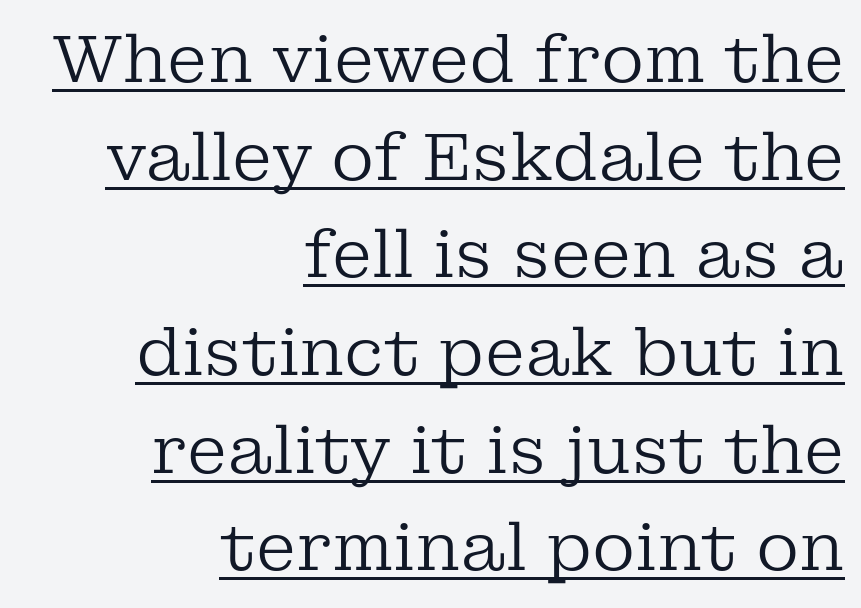
This rendering uses right alignment, leaving the left contour irregular. The typography opts for an upright posture over an oblique one. This is underlined copy, the kind a proofreader might mark for attention. Glyph-to-glyph distance matches everyday printed text. The typeface chosen for these lines features serifs.
